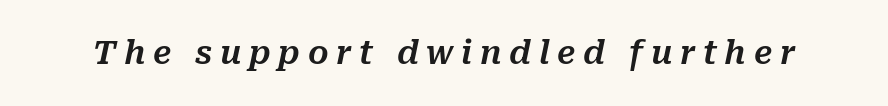
{"italic": "yes", "lean": "right", "slant_degrees": 10, "width": "normal", "stroke_contrast": "medium", "x_height": "medium", "monospaced": "no", "underline": "no", "letter_spacing": "wide", "letter_spacing_em": 0.24, "glyph_px": 32}
